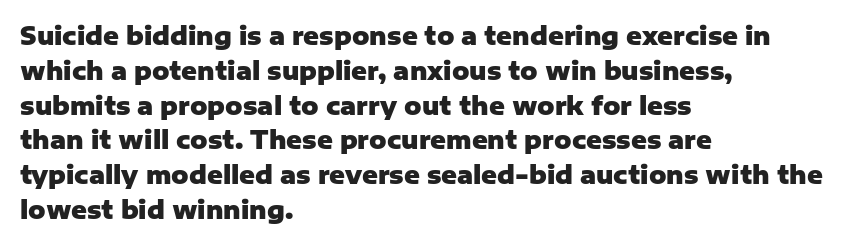
{"italic": "no", "bold": "yes", "underline": "no", "align": "left", "line_spacing": "normal", "line_spacing_ratio": 1.45, "letter_spacing": "normal", "letter_spacing_em": 0.0, "glyph_px": 24}
